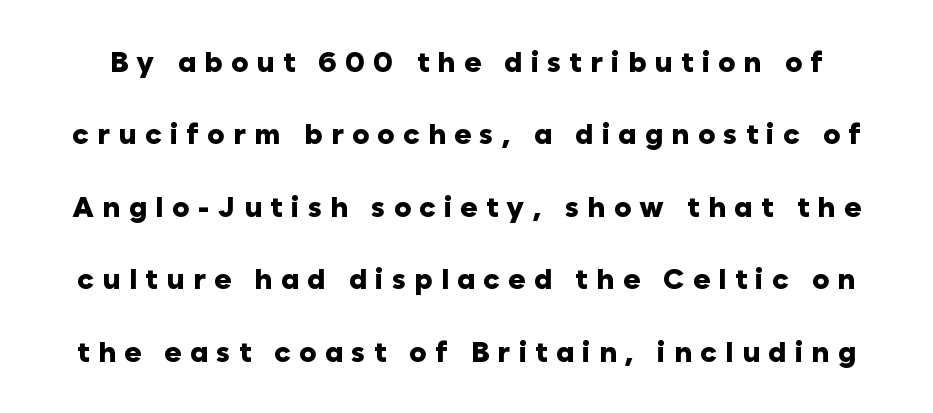
Airy leading. Is this a fixed-width face? No — the glyphs have proportional, varying widths. Font category for this specimen: sans-serif. Here the glyphs are tracked loosely, breaking word shapes into spaced letters.
